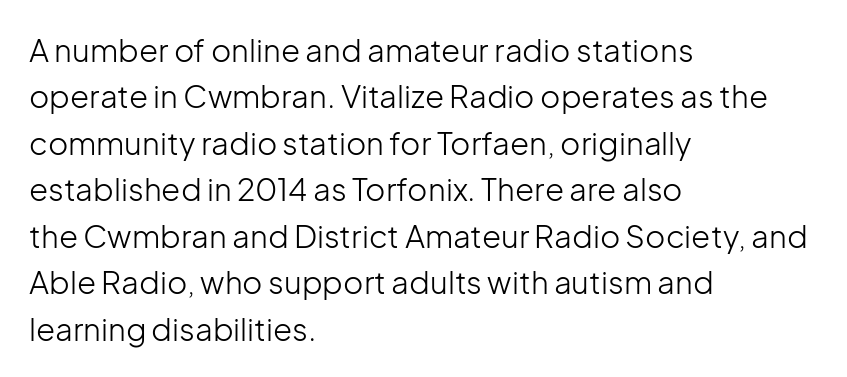
{"serif": "no", "italic": "no", "bold": "no", "weight": "light", "width": "normal", "stroke_contrast": "low", "x_height": "medium", "monospaced": "no", "underline": "no", "align": "left", "line_spacing": "normal", "line_spacing_ratio": 1.5, "letter_spacing": "normal", "letter_spacing_em": 0.0, "glyph_px": 31}
